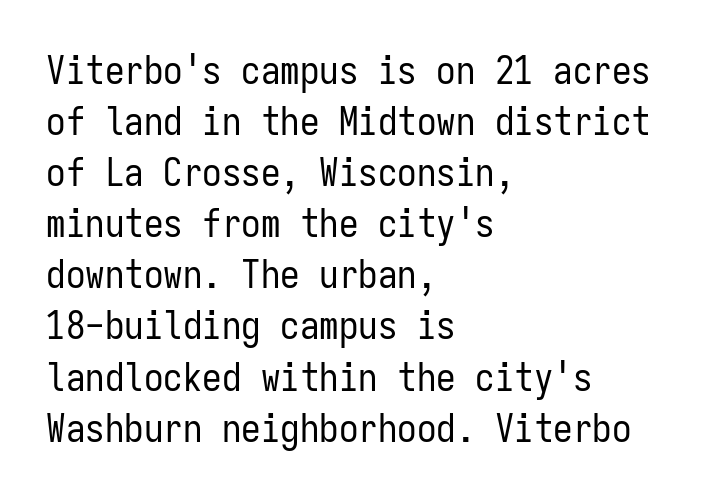
Q: Is the text bold? A: No.
Q: Is the text italic (slanted)? A: No, it is upright.
Q: Is the typeface a serif or a sans-serif typeface? A: Sans-serif.
Q: Is the text underlined? A: No.
Q: How is the paragraph aligned? A: Left-aligned.
Q: Is the spacing between letters normal or unusually wide? A: Normal.
Q: Is the spacing between lines tight, normal or loose? A: Normal.
Q: Width (condensed, normal, or wide)? A: Condensed.
Q: Stroke contrast? A: Low.
Q: x-height? A: Medium.
Q: Monospaced? A: Yes.
